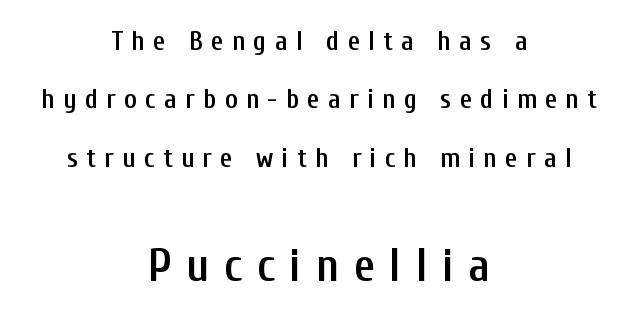
The image shows 47 px semibold, condensed sans-serif type, upright; set centered, loose line spacing (2.16x), unusually wide letter spacing (+0.31 em), not underlined; the second (bottom) block is 1.74x larger; low stroke contrast and a medium x-height.
